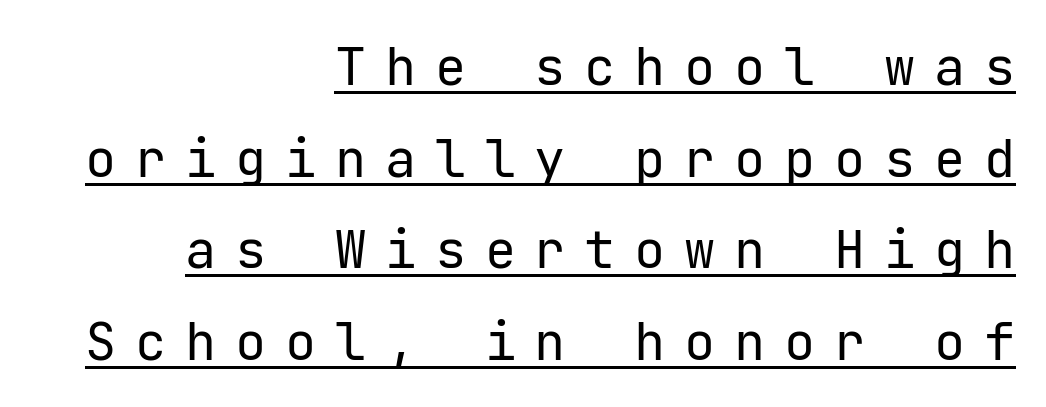
Q: Is the text bold? A: No.
Q: Is the text italic (slanted)? A: No, it is upright.
Q: Is the typeface a serif or a sans-serif typeface? A: Sans-serif.
Q: Is the text underlined? A: Yes.
Q: How is the paragraph aligned? A: Right-aligned.
Q: Is the spacing between letters normal or unusually wide? A: Unusually wide.
Q: Width (condensed, normal, or wide)? A: Normal.
Q: Stroke contrast? A: Low.
Q: x-height? A: Medium.
